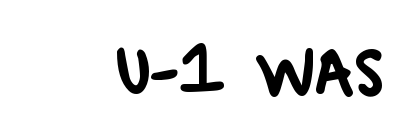
Q: Is the typeface a serif or a sans-serif typeface? A: Sans-serif.
Q: Is the text underlined? A: No.
Q: Is the spacing between letters normal or unusually wide? A: Normal.
Q: Width (condensed, normal, or wide)? A: Normal.
Q: Stroke contrast? A: Low.
Q: x-height? A: Large.
Q: Monospaced? A: No.
